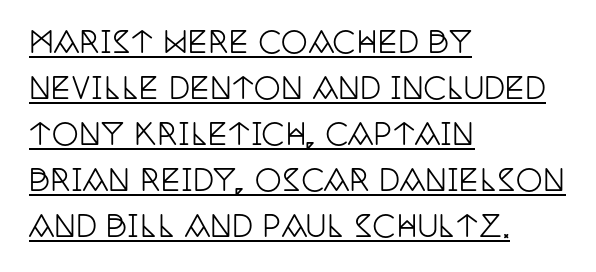
The image shows 30 px condensed serif type, upright; set left-aligned, normal line spacing (1.53x), normal letter spacing, underlined; low stroke contrast and a large x-height.
